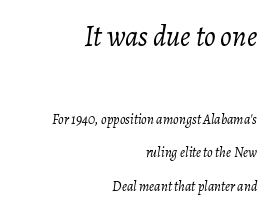
The image shows 29 px light type, italic (leaning right); set right-aligned, loose line spacing (2.4x), normal letter spacing, not underlined; the first (top) block is 2.07x larger; low stroke contrast and a medium x-height.
